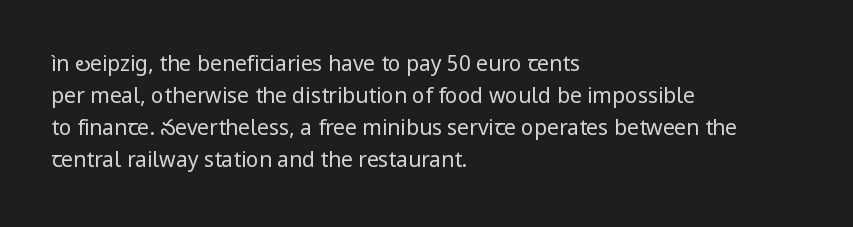
{"italic": "no", "bold": "no", "underline": "no", "align": "left", "line_spacing": "normal", "line_spacing_ratio": 1.52, "letter_spacing": "normal", "letter_spacing_em": 0.0, "glyph_px": 21}
